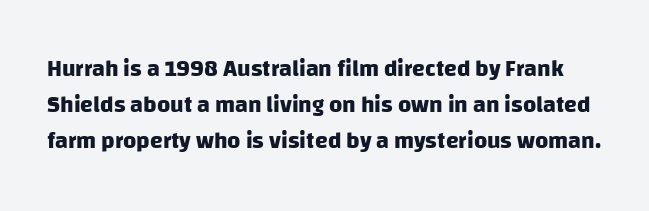
The image shows 23 px bold type; set normal line spacing (1.57x), normal letter spacing, not underlined.
